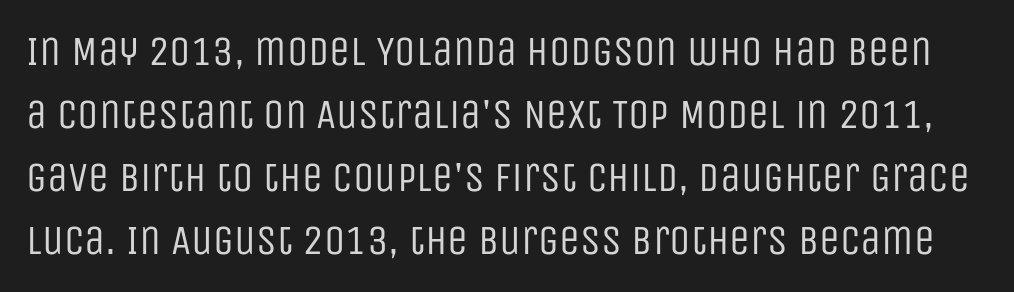
{"serif": "no", "italic": "no", "bold": "no", "weight": "regular", "width": "condensed", "stroke_contrast": "low", "x_height": "large", "monospaced": "no", "underline": "no", "line_spacing": "normal", "line_spacing_ratio": 1.5, "letter_spacing": "normal", "letter_spacing_em": 0.0, "glyph_px": 42}
